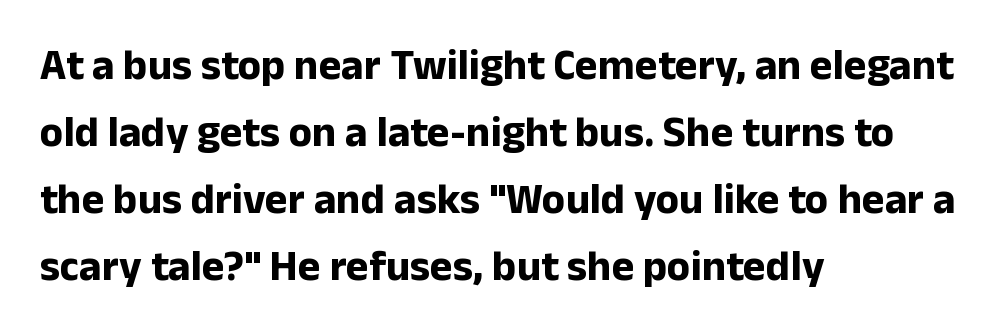
The image shows 43 px bold sans-serif type, upright; set left-aligned, normal line spacing (1.56x), normal letter spacing, not underlined; low stroke contrast and a medium x-height.
